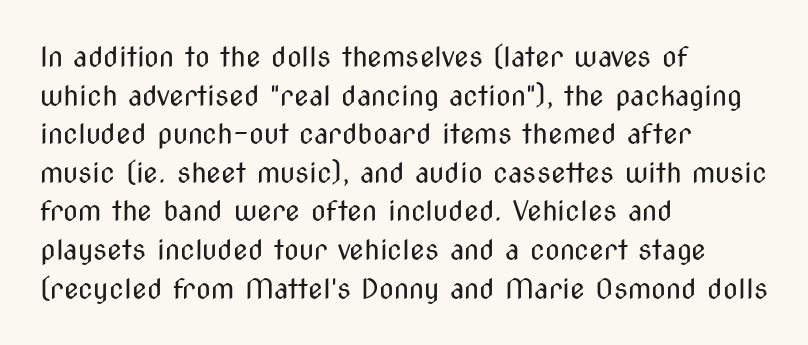
Q: Is the text bold? A: No.
Q: Is the text italic (slanted)? A: No, it is upright.
Q: Is the text underlined? A: No.
Q: How is the paragraph aligned? A: Left-aligned.
Q: Is the spacing between letters normal or unusually wide? A: Normal.
Q: Is the spacing between lines tight, normal or loose? A: Normal.
